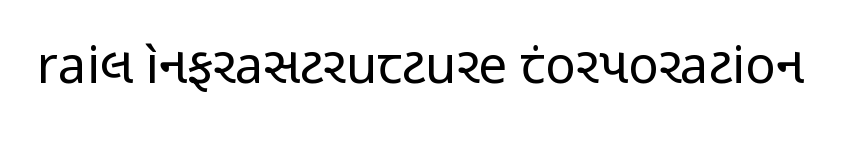
{"serif": "no", "italic": "no", "bold": "no", "weight": "regular", "width": "condensed", "stroke_contrast": "low", "x_height": "medium", "monospaced": "no", "underline": "no", "letter_spacing": "normal", "letter_spacing_em": 0.0, "glyph_px": 51}
